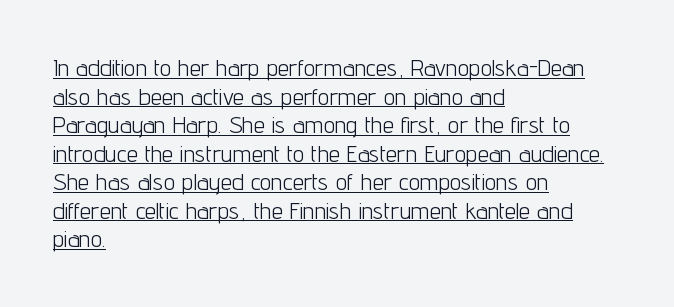
Q: Is the text bold? A: No.
Q: Is the text italic (slanted)? A: No, it is upright.
Q: Is the text underlined? A: Yes.
Q: How is the paragraph aligned? A: Left-aligned.
Q: Is the spacing between letters normal or unusually wide? A: Normal.
